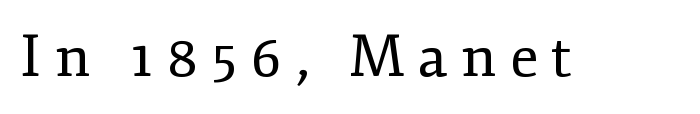
Q: Is the text bold? A: No.
Q: Is the text italic (slanted)? A: No, it is upright.
Q: Is the typeface a serif or a sans-serif typeface? A: Serif.
Q: Is the text underlined? A: No.
Q: Is the spacing between letters normal or unusually wide? A: Unusually wide.
Q: Width (condensed, normal, or wide)? A: Normal.
Q: Stroke contrast? A: Low.
Q: x-height? A: Small.
Q: Monospaced? A: No.
